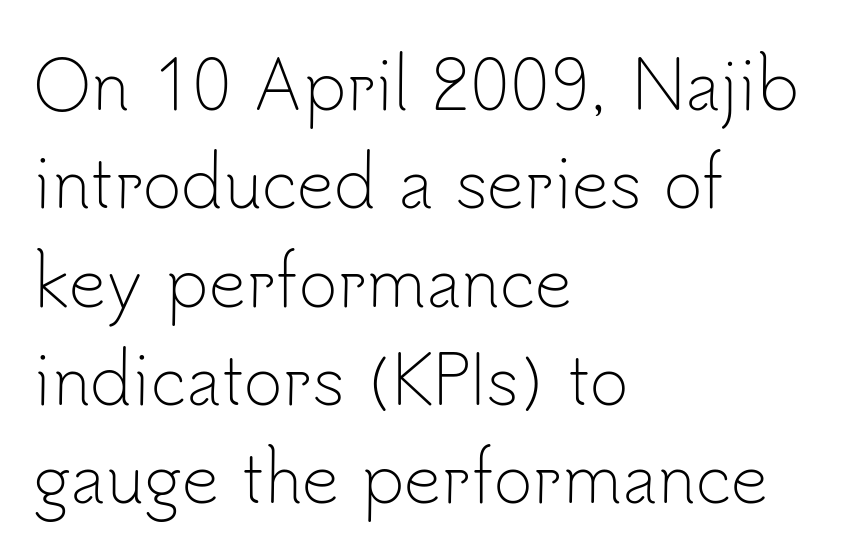
Proportional: the letters do not fall into vertical columns. Students, note that the glyphs here touch the page at normal intervals. Counters stay open thanks to moderate or lighter strokes. Is there much room between lines? A standard amount, neither cramped nor airy. This rendering features lettering with no underline.
